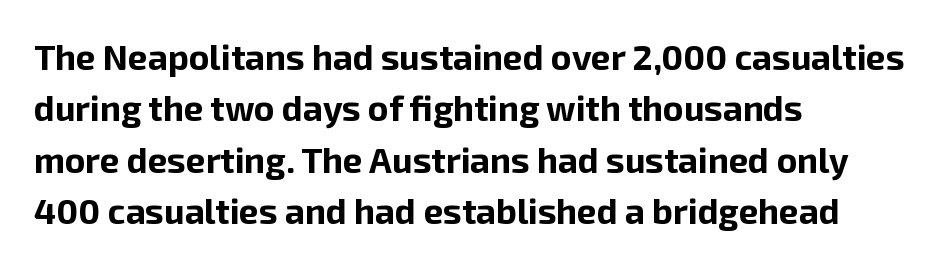
Q: Is the text bold? A: Yes.
Q: Is the text italic (slanted)? A: No, it is upright.
Q: Is the typeface a serif or a sans-serif typeface? A: Sans-serif.
Q: Is the text underlined? A: No.
Q: How is the paragraph aligned? A: Left-aligned.
Q: Is the spacing between letters normal or unusually wide? A: Normal.
Q: Is the spacing between lines tight, normal or loose? A: Normal.
Q: Width (condensed, normal, or wide)? A: Normal.
Q: Stroke contrast? A: Low.
Q: x-height? A: Medium.
Q: Monospaced? A: No.
